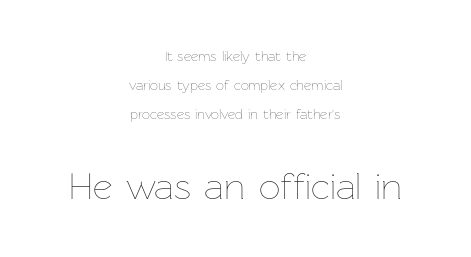
The image shows 38 px thin type, upright; set centered, loose line spacing (2.07x), normal letter spacing, not underlined; the second (bottom) block is 2.71x larger; low stroke contrast and a medium x-height.
